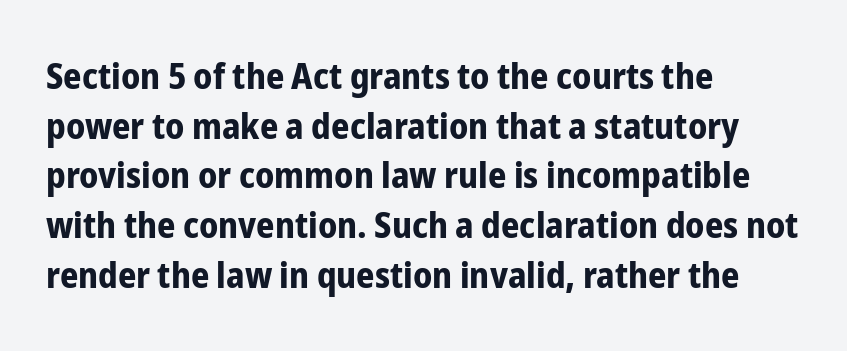
The image shows 36 px bold, condensed sans-serif type, upright; set left-aligned, normal line spacing (1.38x), normal letter spacing, not underlined; low stroke contrast and a medium x-height.
